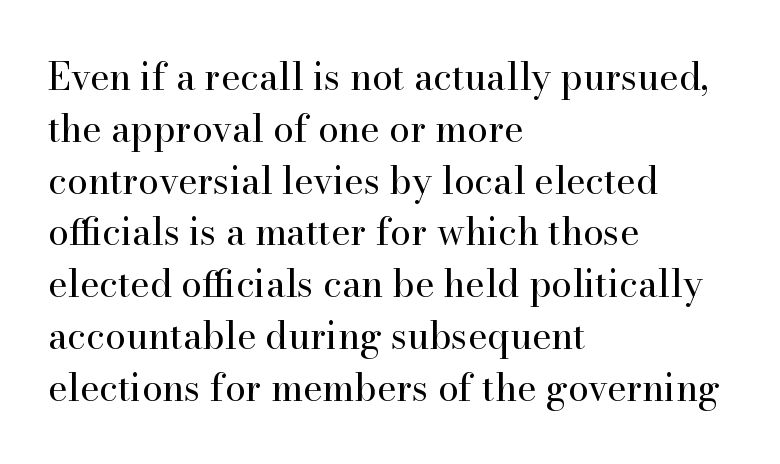
The image shows 37 px regular-weight serif type, upright; set left-aligned, normal line spacing (1.4x), normal letter spacing, not underlined; high stroke contrast and a small x-height.
